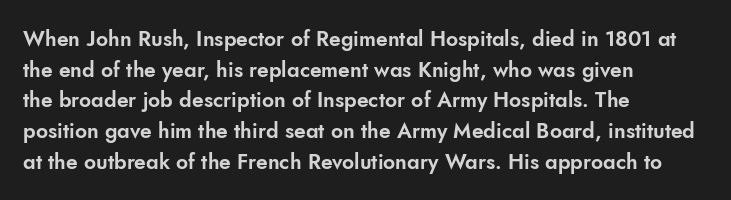
Q: Is the text italic (slanted)? A: No, it is upright.
Q: Is the text underlined? A: No.
Q: How is the paragraph aligned? A: Left-aligned.
Q: Is the spacing between letters normal or unusually wide? A: Normal.
Q: Is the spacing between lines tight, normal or loose? A: Normal.
